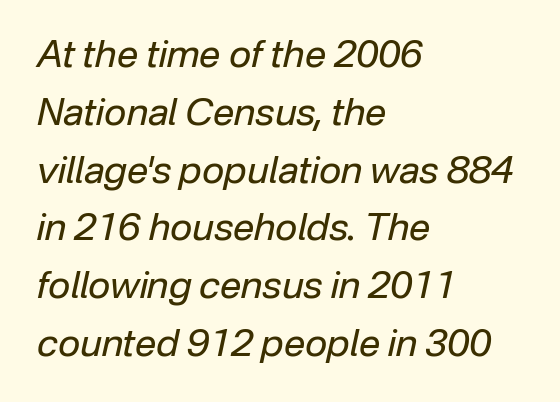
The image shows 38 px regular-weight type, italic (leaning right); set left-aligned, normal line spacing (1.52x), normal letter spacing, not underlined; low stroke contrast and a medium x-height.
